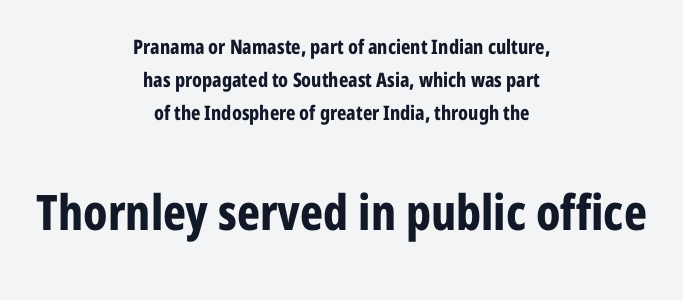
Characters follow at the spacing the type designer built in. Unmarked baselines from the first word to the last. Spacing verdict: proportional, widths tailored to each character. Every letter is thick-stroked: bold, no question. The second block has been scaled up relative to the first. The paragraph shown floats in the horizontal middle.
